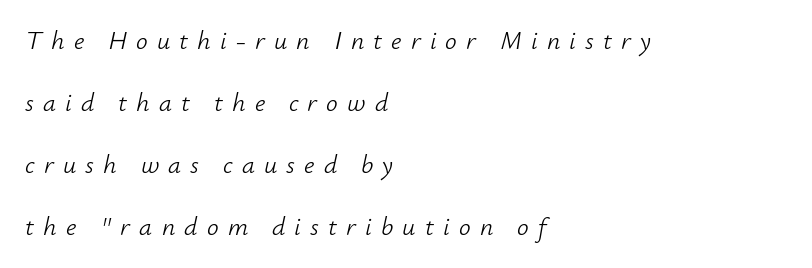
{"italic": "yes", "lean": "right", "slant_degrees": 12, "bold": "no", "underline": "no", "align": "left", "line_spacing": "loose", "line_spacing_ratio": 2.38, "letter_spacing": "wide", "letter_spacing_em": 0.35, "glyph_px": 26}
